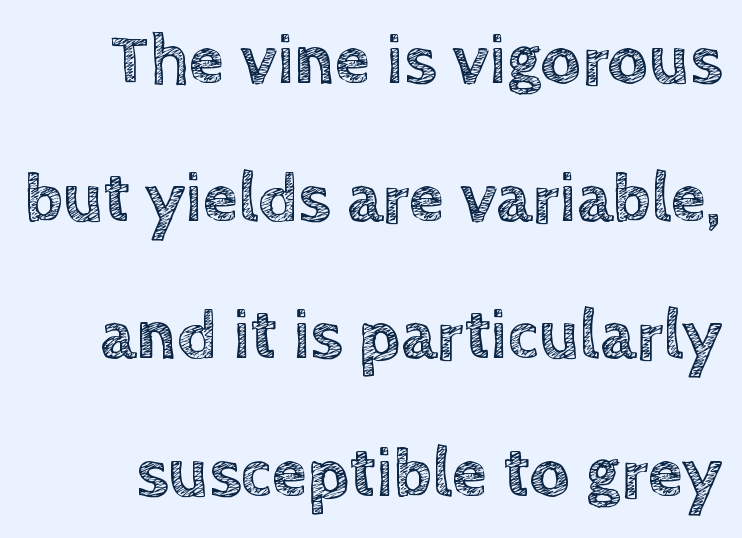
Q: Is the text italic (slanted)? A: No, it is upright.
Q: Is the text underlined? A: No.
Q: Is the spacing between letters normal or unusually wide? A: Normal.
Q: Is the spacing between lines tight, normal or loose? A: Loose.
Q: Width (condensed, normal, or wide)? A: Normal.
Q: x-height? A: Large.
Q: Monospaced? A: No.
